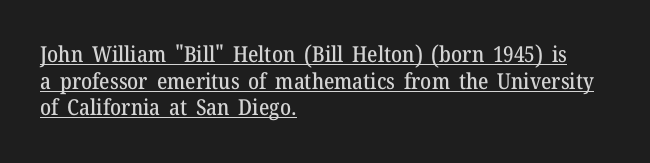
{"italic": "no", "underline": "yes", "align": "left", "line_spacing_ratio": 1.21, "letter_spacing": "normal", "letter_spacing_em": 0.0, "glyph_px": 22}
